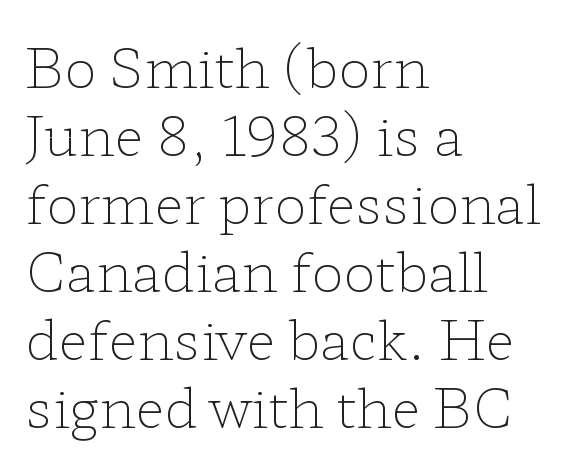
Q: Is the text bold? A: No.
Q: Is the text italic (slanted)? A: No, it is upright.
Q: Is the typeface a serif or a sans-serif typeface? A: Serif.
Q: Is the text underlined? A: No.
Q: How is the paragraph aligned? A: Left-aligned.
Q: Is the spacing between letters normal or unusually wide? A: Normal.
Q: Is the spacing between lines tight, normal or loose? A: Normal.
Q: Width (condensed, normal, or wide)? A: Wide.
Q: Stroke contrast? A: Low.
Q: x-height? A: Medium.
Q: Monospaced? A: No.
